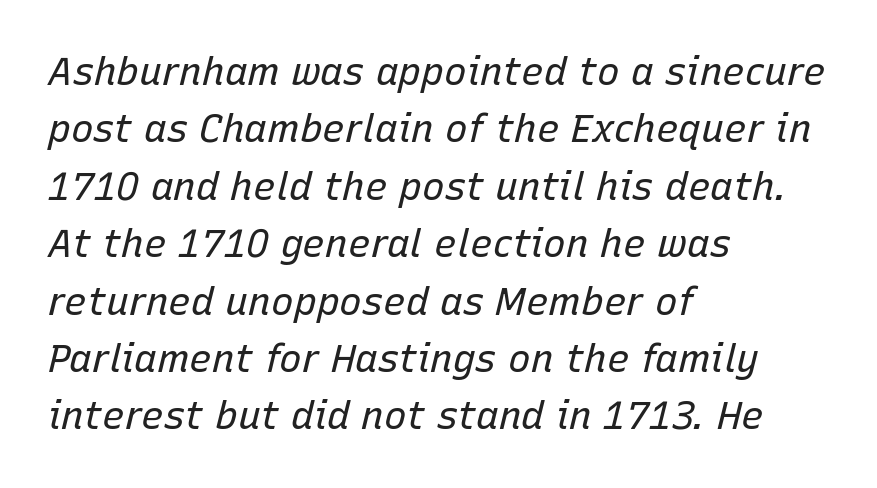
The image shows 38 px regular-weight type, italic (leaning right); set left-aligned, normal line spacing (1.51x), normal letter spacing, not underlined; low stroke contrast and a medium x-height.
